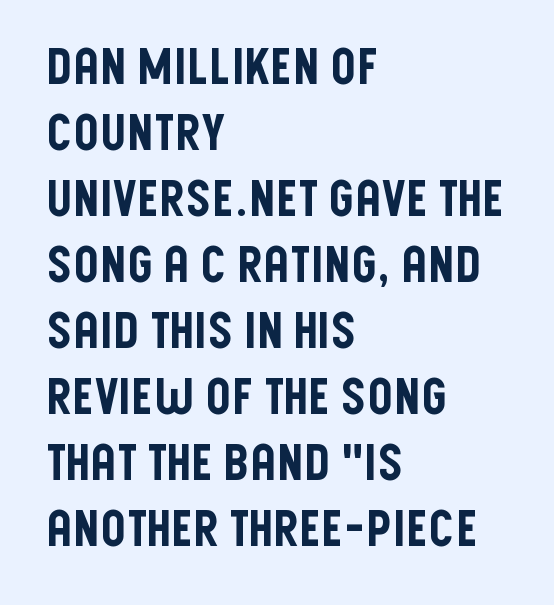
{"serif": "no", "italic": "no", "width": "condensed", "stroke_contrast": "low", "x_height": "large", "monospaced": "no", "underline": "no", "align": "left", "line_spacing": "normal", "line_spacing_ratio": 1.32, "letter_spacing": "normal", "letter_spacing_em": 0.0, "glyph_px": 50}
